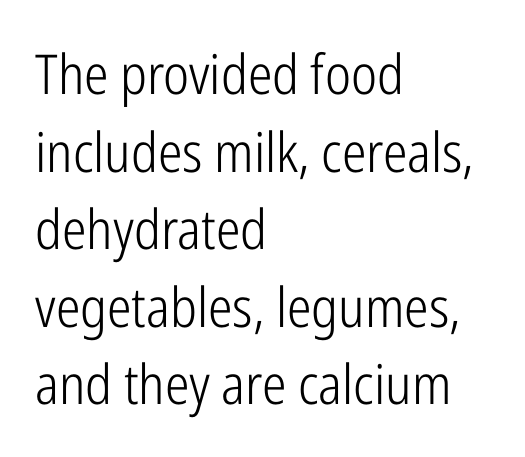
Q: Is the text bold? A: No.
Q: Is the text italic (slanted)? A: No, it is upright.
Q: Is the typeface a serif or a sans-serif typeface? A: Sans-serif.
Q: Is the text underlined? A: No.
Q: How is the paragraph aligned? A: Left-aligned.
Q: Is the spacing between letters normal or unusually wide? A: Normal.
Q: Is the spacing between lines tight, normal or loose? A: Normal.
Q: Width (condensed, normal, or wide)? A: Condensed.
Q: Stroke contrast? A: Low.
Q: x-height? A: Medium.
Q: Monospaced? A: No.
